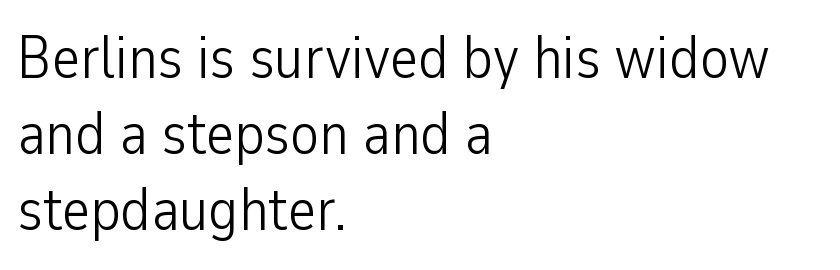
A typesetter would label this face a sans. No extra tracking has been applied to these lines. The letters advance in unequal steps, a hallmark of proportional type. Each line starts at the same left margin while the right side varies. Designer's note — italics off, roman on.
